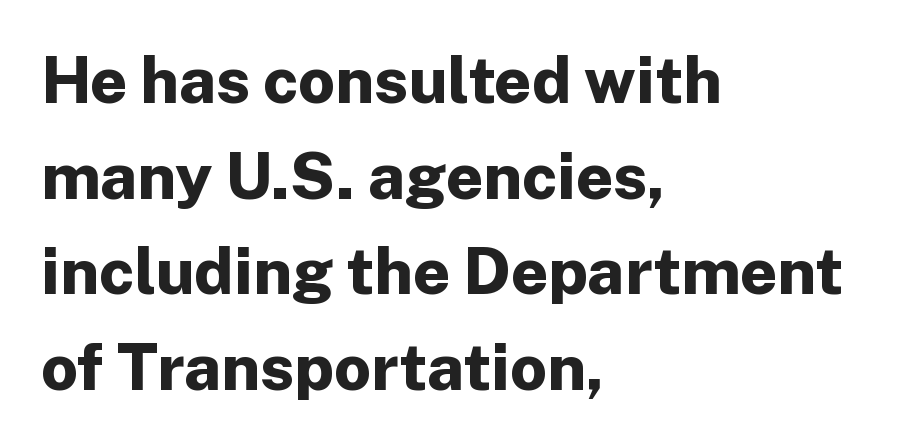
Q: Is the text bold? A: Yes.
Q: Is the text italic (slanted)? A: No, it is upright.
Q: Is the typeface a serif or a sans-serif typeface? A: Sans-serif.
Q: Is the text underlined? A: No.
Q: How is the paragraph aligned? A: Left-aligned.
Q: Is the spacing between letters normal or unusually wide? A: Normal.
Q: Is the spacing between lines tight, normal or loose? A: Normal.
Q: Width (condensed, normal, or wide)? A: Normal.
Q: Stroke contrast? A: Low.
Q: x-height? A: Medium.
Q: Monospaced? A: No.
